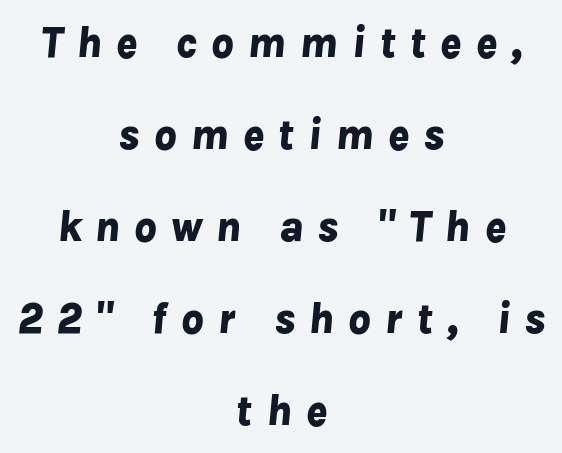
{"italic": "yes", "lean": "right", "slant_degrees": 8, "bold": "yes", "weight": "bold", "width": "normal", "stroke_contrast": "low", "x_height": "medium", "monospaced": "no", "underline": "no", "align": "center", "line_spacing": "loose", "line_spacing_ratio": 2.09, "letter_spacing": "wide", "letter_spacing_em": 0.31, "glyph_px": 44}
